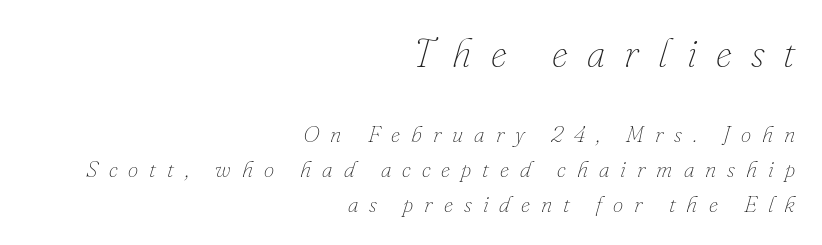
{"italic": "yes", "lean": "right", "slant_degrees": 16, "bold": "no", "weight": "thin", "width": "normal", "stroke_contrast": "low", "x_height": "small", "monospaced": "no", "underline": "no", "align": "right", "line_spacing": "normal", "line_spacing_ratio": 1.51, "letter_spacing": "wide", "letter_spacing_em": 0.48, "larger_block": "first", "size_ratio": 1.74, "glyph_px": 40}
